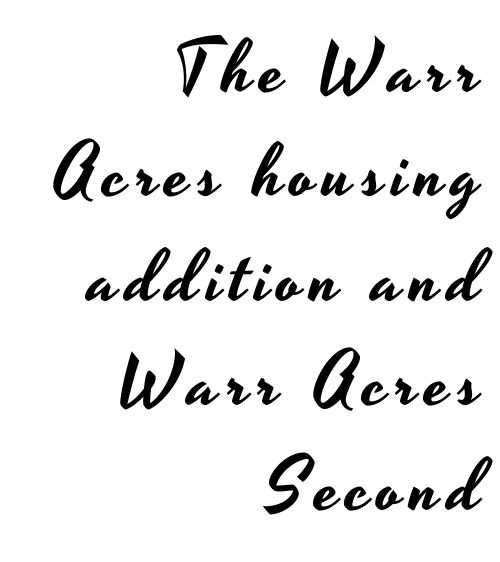
{"serif": "no", "width": "wide", "stroke_contrast": "low", "x_height": "small", "monospaced": "no", "underline": "no", "align": "right", "line_spacing": "normal", "line_spacing_ratio": 1.43, "glyph_px": 73}
